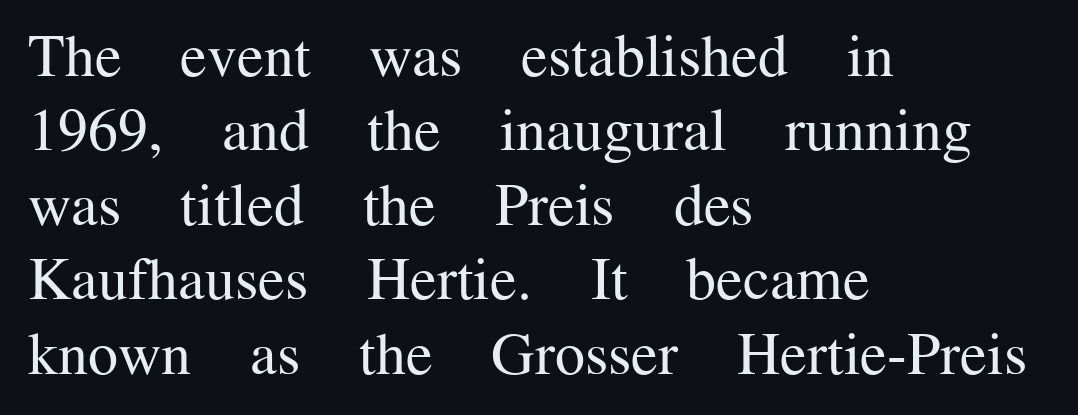
Q: Is the text bold? A: No.
Q: Is the text italic (slanted)? A: No, it is upright.
Q: Is the typeface a serif or a sans-serif typeface? A: Serif.
Q: Is the text underlined? A: No.
Q: How is the paragraph aligned? A: Left-aligned.
Q: Is the spacing between letters normal or unusually wide? A: Normal.
Q: Width (condensed, normal, or wide)? A: Normal.
Q: Stroke contrast? A: Medium.
Q: x-height? A: Medium.
Q: Monospaced? A: No.
